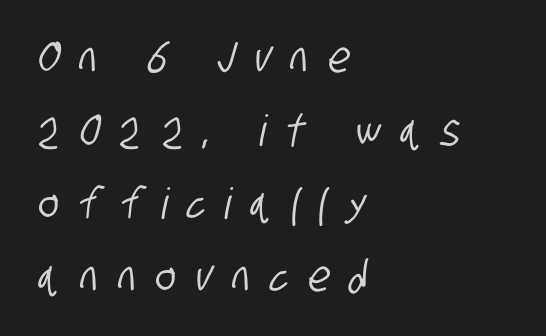
Q: Is the typeface a serif or a sans-serif typeface? A: Sans-serif.
Q: Is the text underlined? A: No.
Q: How is the paragraph aligned? A: Left-aligned.
Q: Is the spacing between letters normal or unusually wide? A: Unusually wide.
Q: Is the spacing between lines tight, normal or loose? A: Normal.
Q: Width (condensed, normal, or wide)? A: Condensed.
Q: Stroke contrast? A: Low.
Q: x-height? A: Large.
Q: Monospaced? A: No.
